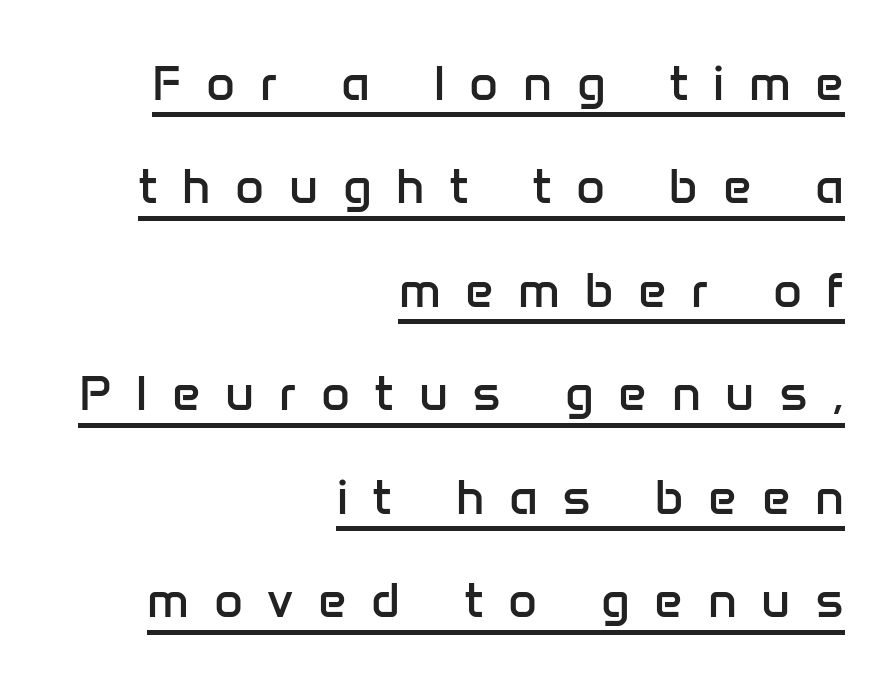
{"serif": "no", "italic": "no", "bold": "no", "weight": "regular", "width": "normal", "stroke_contrast": "low", "x_height": "medium", "monospaced": "no", "underline": "yes", "align": "right", "line_spacing": "loose", "line_spacing_ratio": 2.07, "letter_spacing": "wide", "letter_spacing_em": 0.49, "glyph_px": 50}
